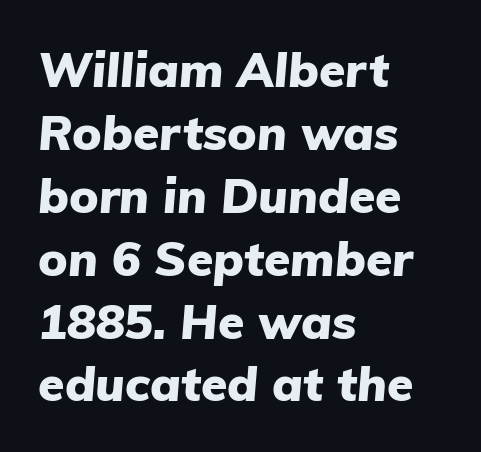
Plenty of ink on the page — the face is bold. The horizontal fit of the characters is conventional and even. This rendering uses left alignment, leaving the right contour irregular. The designer left line spacing at the default.
